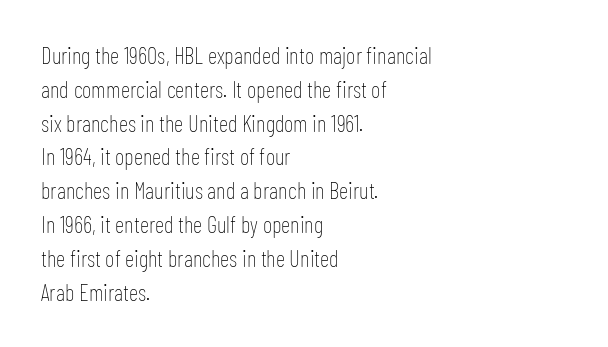
Q: Is the text bold? A: No.
Q: Is the text italic (slanted)? A: No, it is upright.
Q: Is the text underlined? A: No.
Q: How is the paragraph aligned? A: Left-aligned.
Q: Is the spacing between letters normal or unusually wide? A: Normal.
Q: Is the spacing between lines tight, normal or loose? A: Normal.
